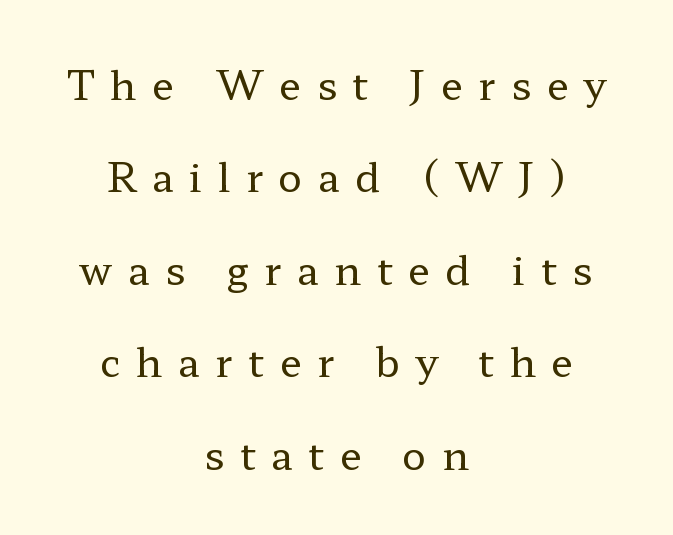
{"serif": "yes", "italic": "no", "bold": "no", "weight": "regular", "width": "wide", "stroke_contrast": "low", "x_height": "medium", "monospaced": "no", "underline": "no", "align": "center", "line_spacing": "loose", "line_spacing_ratio": 2.31, "letter_spacing": "wide", "letter_spacing_em": 0.39, "glyph_px": 40}
